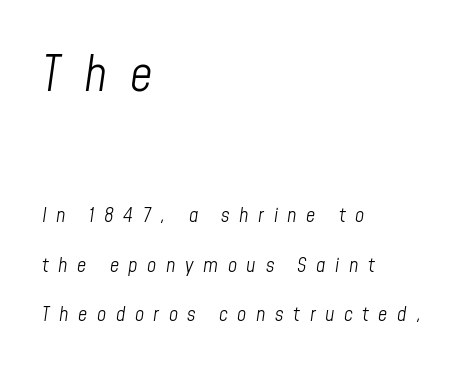
The image shows 49 px light, condensed type, italic (leaning right); set left-aligned, loose line spacing (2.47x), unusually wide letter spacing (+0.48 em), not underlined; the first (top) block is 2.45x larger; low stroke contrast and a medium x-height.
